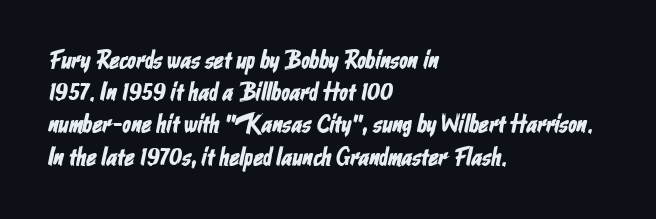
The image shows 25 px text type; set left-aligned, normal line spacing (1.29x), normal letter spacing, not underlined.
